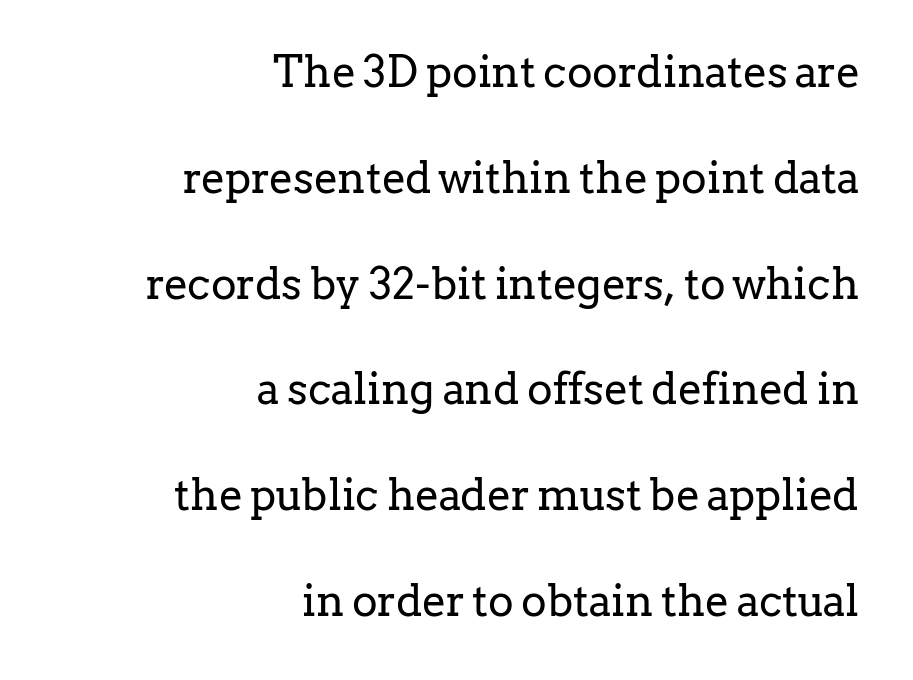
{"serif": "yes", "italic": "no", "bold": "no", "weight": "regular", "width": "normal", "stroke_contrast": "low", "x_height": "medium", "monospaced": "no", "underline": "no", "align": "right", "line_spacing": "loose", "line_spacing_ratio": 2.46, "letter_spacing": "normal", "letter_spacing_em": 0.0, "glyph_px": 43}
